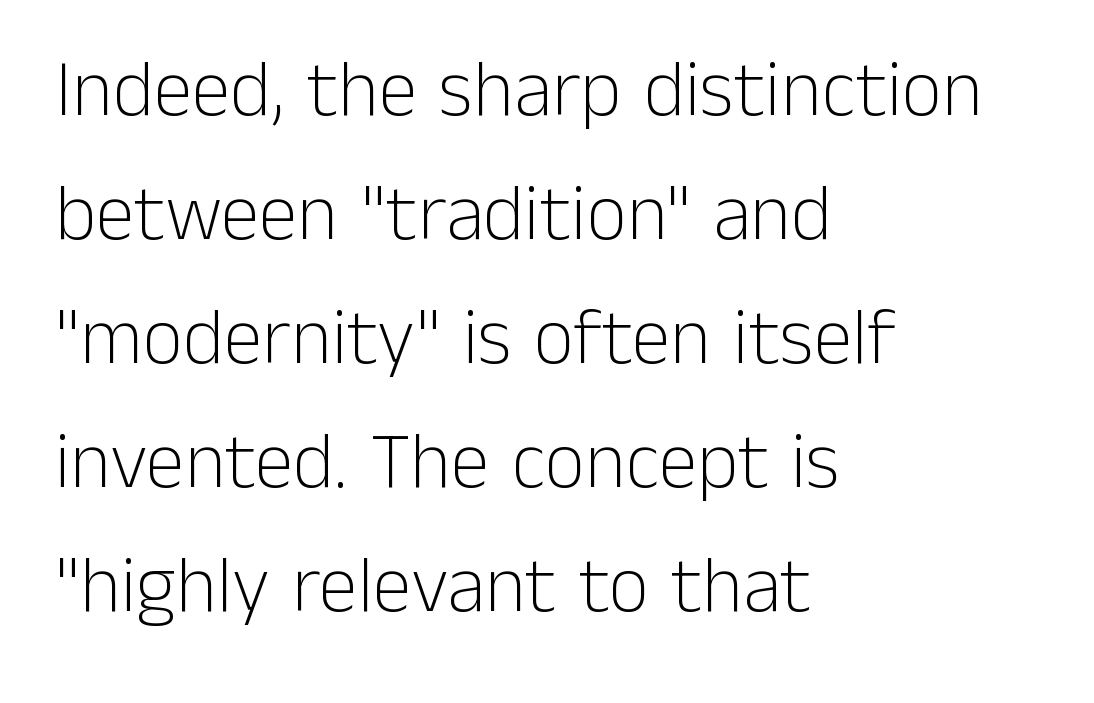
{"serif": "no", "italic": "no", "bold": "no", "weight": "light", "width": "normal", "stroke_contrast": "low", "x_height": "medium", "monospaced": "no", "underline": "no", "align": "left", "line_spacing": "normal", "line_spacing_ratio": 1.57, "letter_spacing": "normal", "letter_spacing_em": 0.0, "glyph_px": 79}
